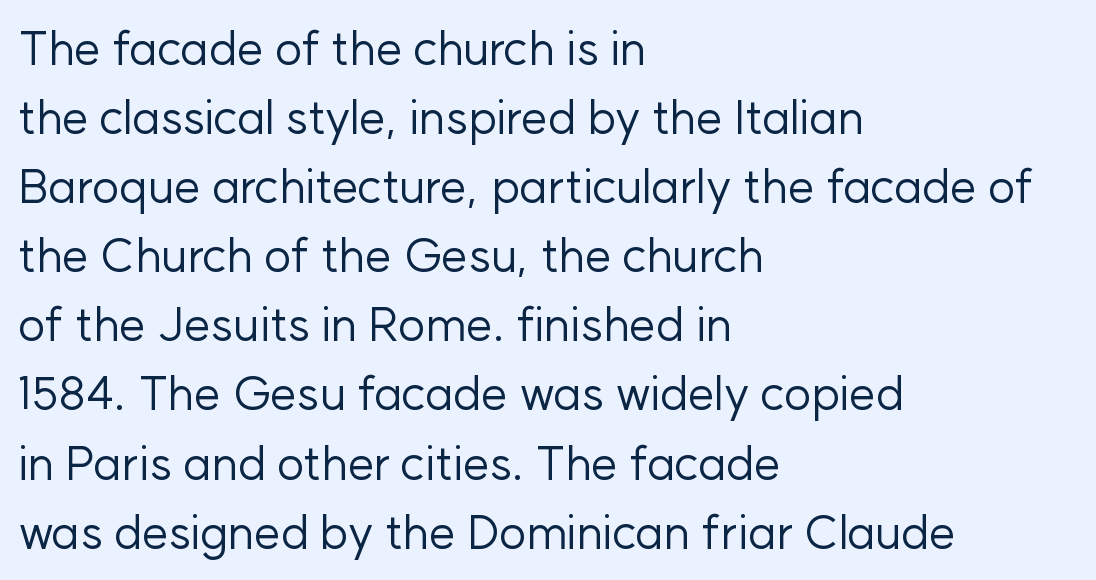
Leading: standard. Examine the stroke ends and you'll find no serifs. Spacing verdict: proportional, widths tailored to each character. Vertical strokes here are truly vertical. The lines are quadded left.
